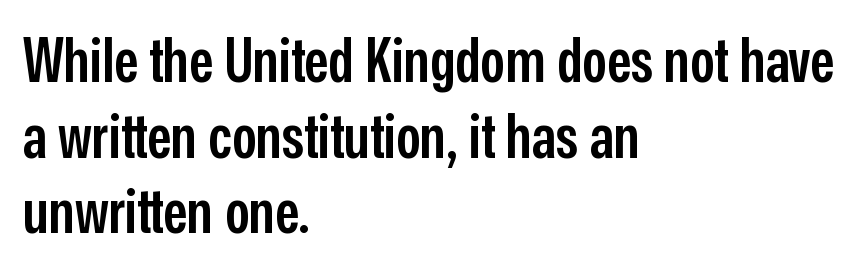
The image shows 61 px semibold, condensed sans-serif type, upright; set left-aligned, line spacing 1.24x, normal letter spacing, not underlined; low stroke contrast and a medium x-height.
